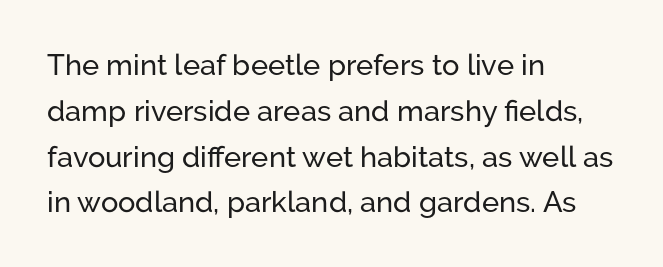
Q: Is the text italic (slanted)? A: No, it is upright.
Q: Is the typeface a serif or a sans-serif typeface? A: Sans-serif.
Q: Is the text underlined? A: No.
Q: How is the paragraph aligned? A: Left-aligned.
Q: Is the spacing between letters normal or unusually wide? A: Normal.
Q: Is the spacing between lines tight, normal or loose? A: Normal.
Q: Width (condensed, normal, or wide)? A: Normal.
Q: Stroke contrast? A: Low.
Q: x-height? A: Medium.
Q: Monospaced? A: No.
